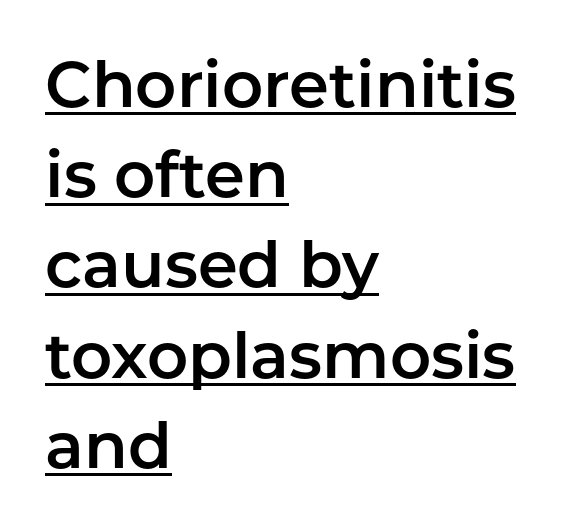
The image shows 64 px sans-serif type, upright; set left-aligned, normal line spacing (1.41x), normal letter spacing, underlined; low stroke contrast and a medium x-height.
